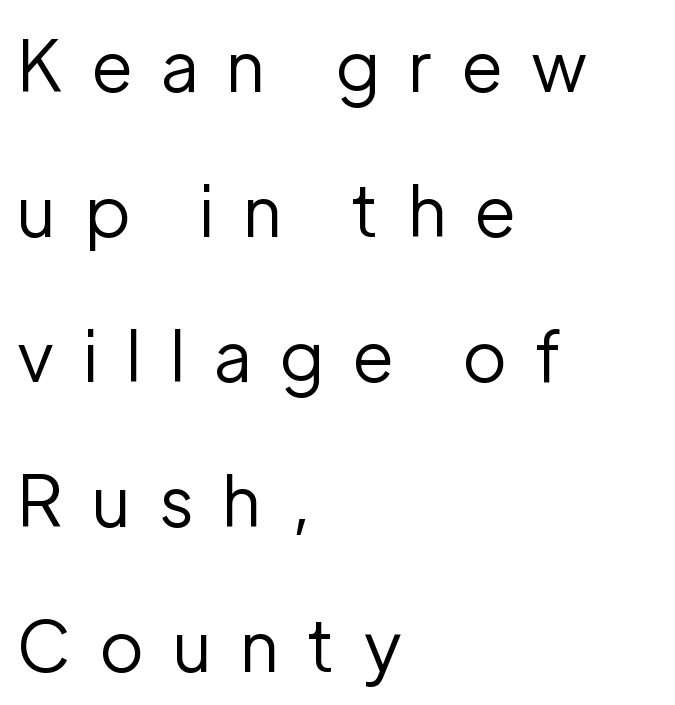
The image shows 70 px regular-weight sans-serif type, upright; set left-aligned, loose line spacing (2.07x), unusually wide letter spacing (+0.42 em), not underlined; low stroke contrast and a medium x-height.
